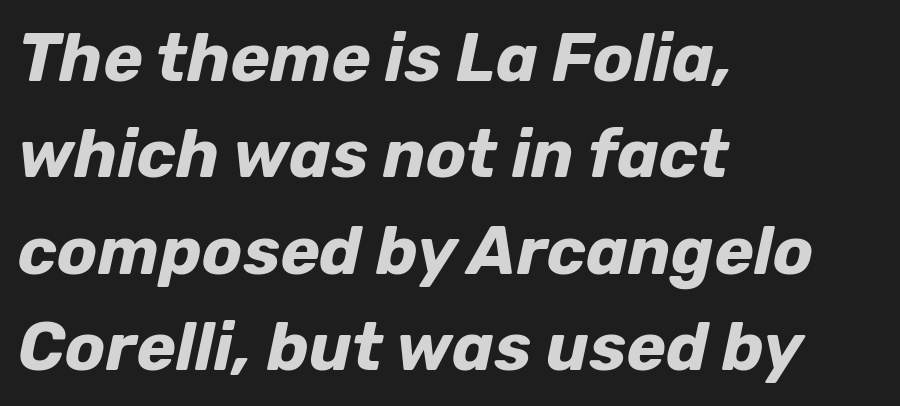
How would I describe the line gaps? Plain and ordinary. The zone under the glyphs is completely vacant. Typesetter's note: full bold, strokes at maximum text heaviness. The rendering keeps characters at their native spacing.
